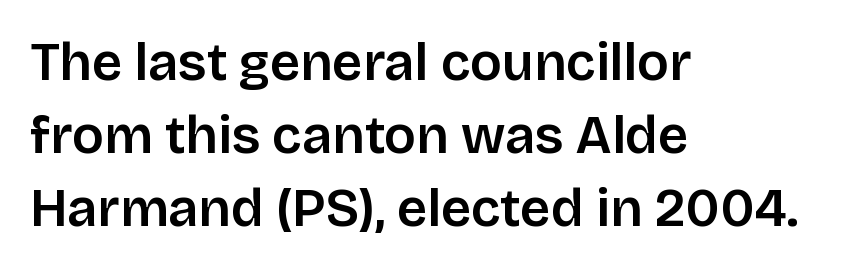
Notice how descenders clear the ascenders below comfortably — that's standard leading. Is the block centered? No — it sits flush against the left margin. To sum up the face: it is a sans, with no serifs. Spacing between characters is what you'd get straight out of the box. The lettering holds an erect, upright posture throughout.
